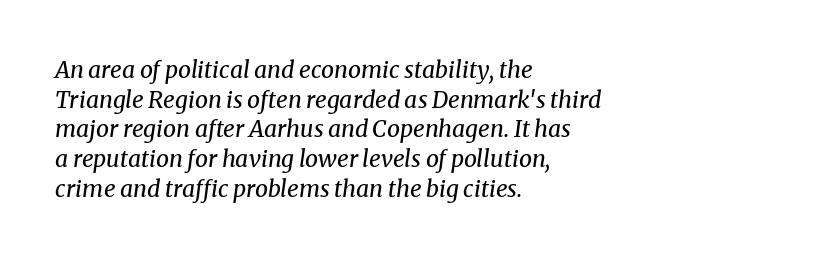
Q: Is the text bold? A: No.
Q: Is the text italic (slanted)? A: Yes, it leans right by about 8 degrees.
Q: Is the text underlined? A: No.
Q: How is the paragraph aligned? A: Left-aligned.
Q: Is the spacing between letters normal or unusually wide? A: Normal.
Q: Is the spacing between lines tight, normal or loose? A: Normal.
